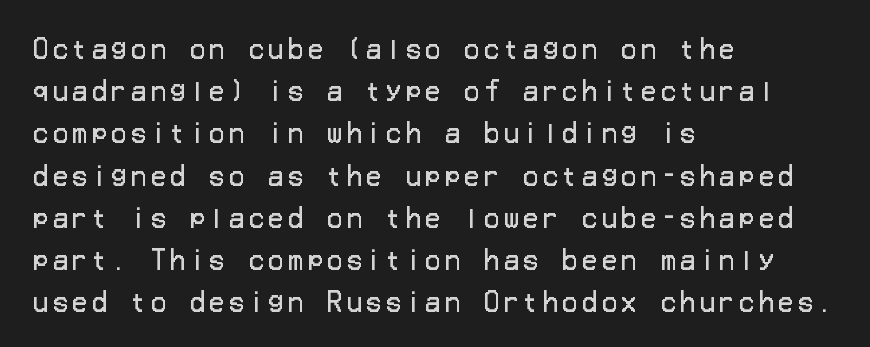
{"italic": "no", "bold": "no", "underline": "no", "align": "left", "line_spacing": "normal", "line_spacing_ratio": 1.69, "glyph_px": 25}
